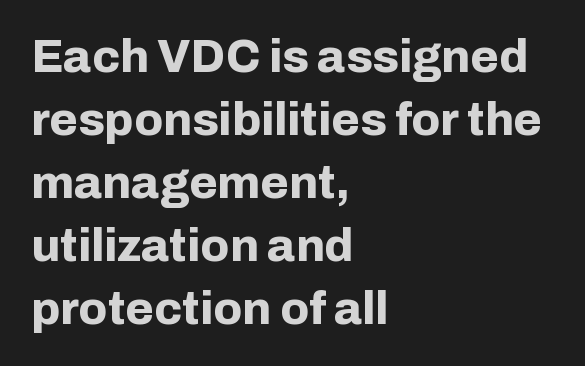
{"serif": "no", "italic": "no", "bold": "yes", "weight": "bold", "width": "normal", "stroke_contrast": "low", "x_height": "medium", "monospaced": "no", "underline": "no", "align": "left", "line_spacing": "normal", "line_spacing_ratio": 1.37, "letter_spacing": "normal", "letter_spacing_em": 0.0, "glyph_px": 46}
